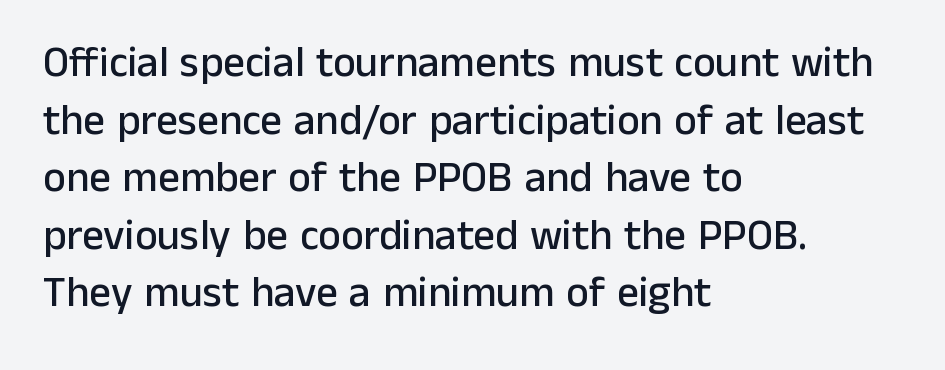
Q: Is the text italic (slanted)? A: No, it is upright.
Q: Is the typeface a serif or a sans-serif typeface? A: Sans-serif.
Q: Is the text underlined? A: No.
Q: How is the paragraph aligned? A: Left-aligned.
Q: Is the spacing between letters normal or unusually wide? A: Normal.
Q: Is the spacing between lines tight, normal or loose? A: Normal.
Q: Width (condensed, normal, or wide)? A: Normal.
Q: Stroke contrast? A: Low.
Q: x-height? A: Medium.
Q: Monospaced? A: No.
